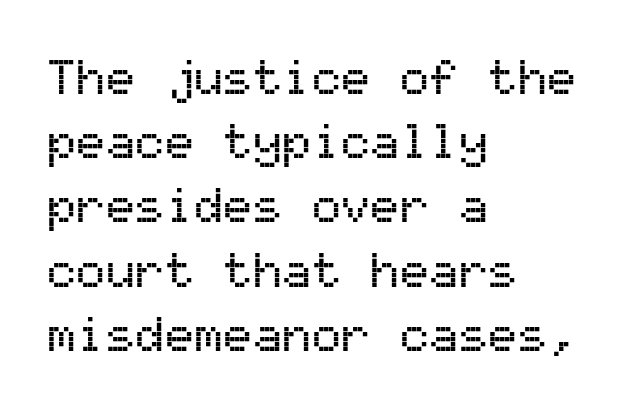
Ascenders rise straight up at ninety degrees. The text block is weighted toward the left margin, trailing off unevenly rightward. What stands out about the letter spacing? Nothing — it is the standard amount. The specimen omits any rule beneath the text block's lines. What kind of face is this? One without serifs — a sans. The face used here is monospaced, like something from a code editor.
